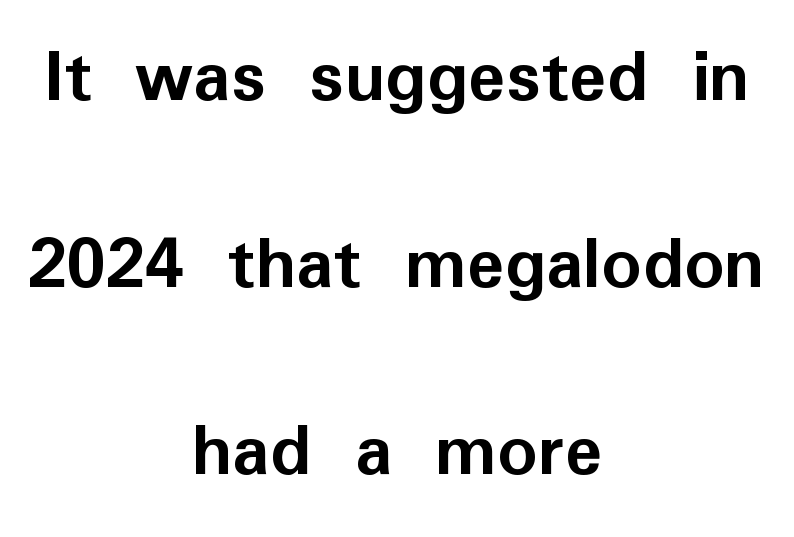
Q: Is the text bold? A: Yes.
Q: Is the text italic (slanted)? A: No, it is upright.
Q: Is the typeface a serif or a sans-serif typeface? A: Sans-serif.
Q: Is the text underlined? A: No.
Q: How is the paragraph aligned? A: Centered.
Q: Is the spacing between letters normal or unusually wide? A: Normal.
Q: Is the spacing between lines tight, normal or loose? A: Loose.
Q: Width (condensed, normal, or wide)? A: Normal.
Q: Stroke contrast? A: Low.
Q: x-height? A: Medium.
Q: Monospaced? A: No.
